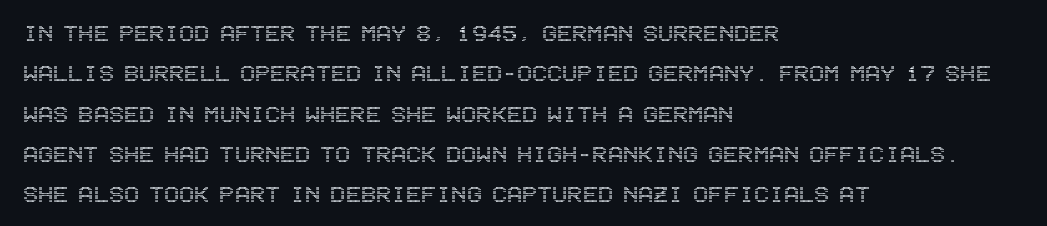
{"italic": "no", "width": "condensed", "x_height": "large", "underline": "no", "align": "left", "line_spacing": "normal", "line_spacing_ratio": 1.44, "letter_spacing": "normal", "letter_spacing_em": 0.0, "glyph_px": 28}
